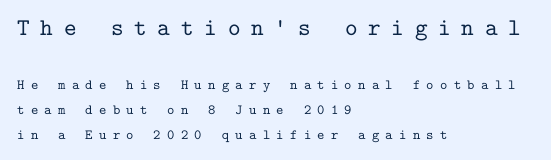
The image shows 24 px text type, upright; set left-aligned, line spacing 1.76x, unusually wide letter spacing (+0.45 em), not underlined; the first (top) block is 1.71x larger.
